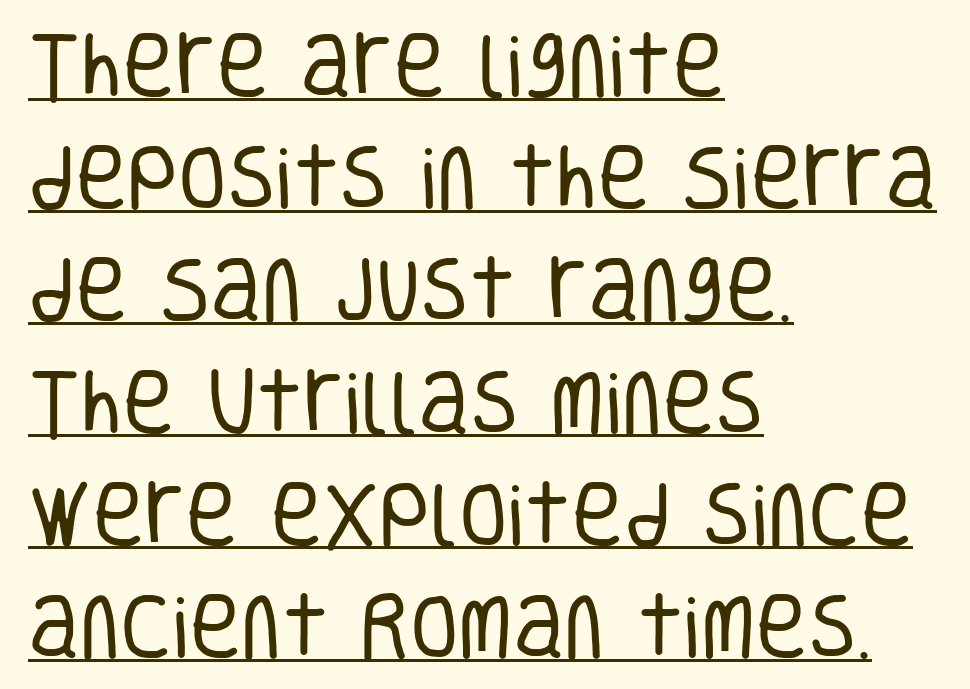
{"serif": "no", "italic": "no", "bold": "no", "weight": "regular", "width": "condensed", "stroke_contrast": "low", "x_height": "large", "monospaced": "no", "underline": "yes", "align": "left", "line_spacing": "normal", "line_spacing_ratio": 1.58, "letter_spacing": "normal", "letter_spacing_em": 0.0, "glyph_px": 71}
